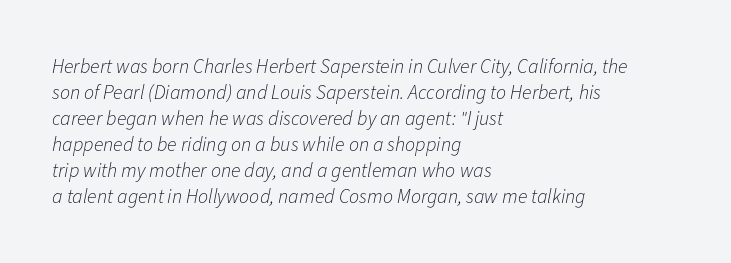
Q: Is the text bold? A: No.
Q: Is the text italic (slanted)? A: Yes, it leans right by about 11 degrees.
Q: Is the text underlined? A: No.
Q: How is the paragraph aligned? A: Left-aligned.
Q: Is the spacing between letters normal or unusually wide? A: Normal.
Q: Is the spacing between lines tight, normal or loose? A: Normal.
